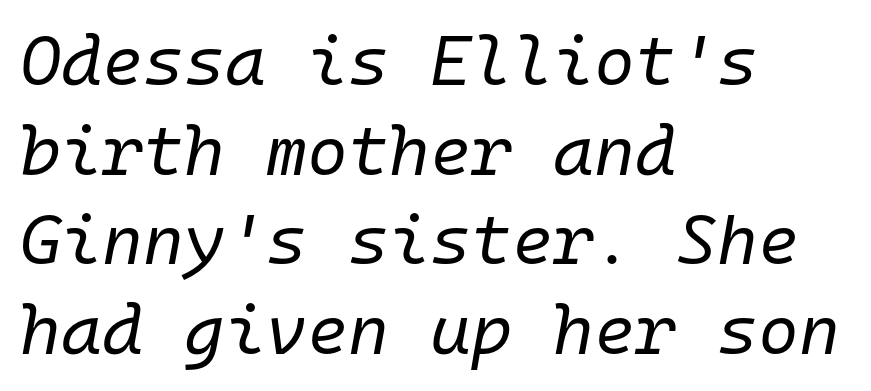
The image shows 70 px regular-weight type, italic (leaning right), monospaced; set left-aligned, normal line spacing (1.28x), normal letter spacing, not underlined; low stroke contrast and a medium x-height.
